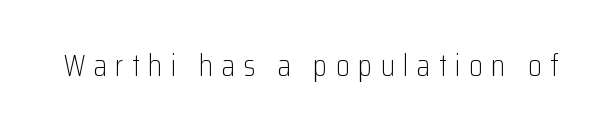
The image shows 31 px light, condensed sans-serif type, upright; set unusually wide letter spacing (+0.27 em), not underlined; low stroke contrast and a medium x-height.
